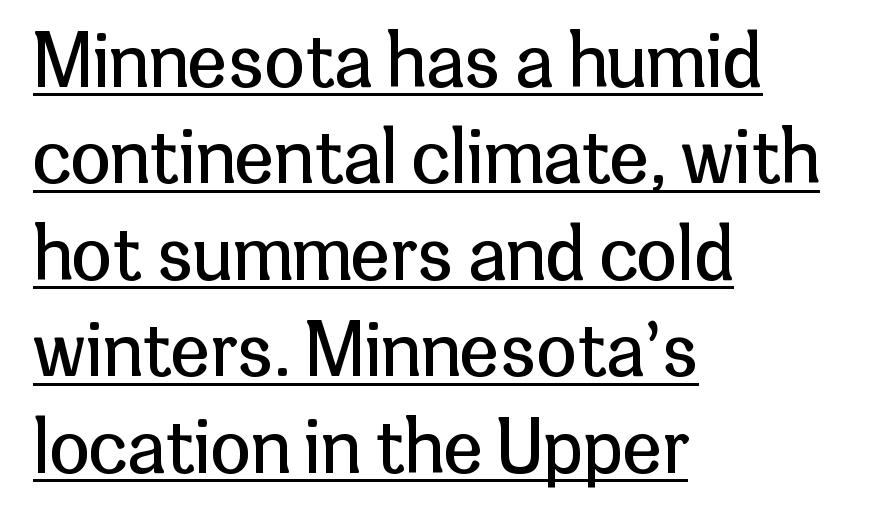
Q: Is the text bold? A: No.
Q: Is the text italic (slanted)? A: No, it is upright.
Q: Is the typeface a serif or a sans-serif typeface? A: Sans-serif.
Q: Is the text underlined? A: Yes.
Q: How is the paragraph aligned? A: Left-aligned.
Q: Is the spacing between letters normal or unusually wide? A: Normal.
Q: Is the spacing between lines tight, normal or loose? A: Normal.
Q: Width (condensed, normal, or wide)? A: Normal.
Q: Stroke contrast? A: Low.
Q: x-height? A: Medium.
Q: Monospaced? A: No.
